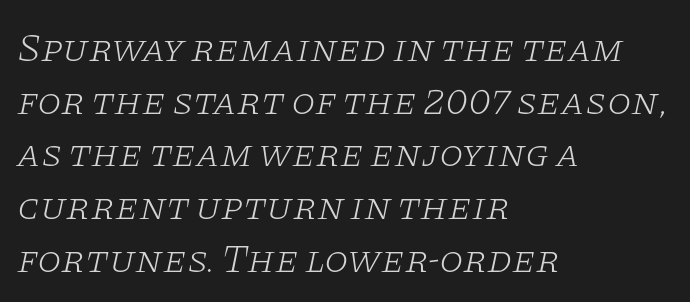
The image shows 39 px light, wide serif type, italic (leaning right); set left-aligned, normal line spacing (1.35x), normal letter spacing, not underlined; low stroke contrast and a large x-height.
